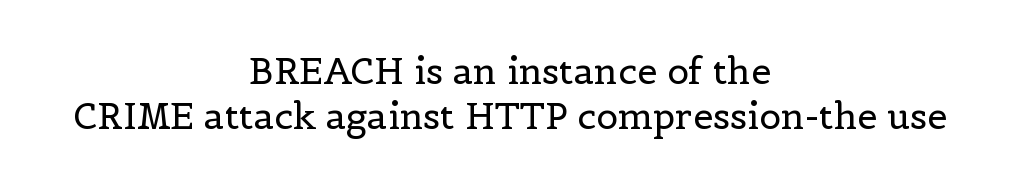
Every stem runs plumb, perpendicular to the baseline. Anything drawn beneath the words? Only blank space. The letters advance in unequal steps, a hallmark of proportional type. Compared with a flush-left layout, this one balances lines on the center instead. Letter spacing: default. The weight tops out at a normal text grade.
